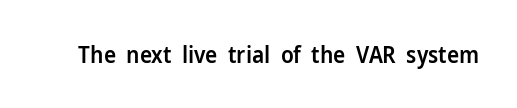
{"italic": "no", "bold": "semi", "underline": "no", "letter_spacing": "normal", "letter_spacing_em": 0.0, "glyph_px": 23}
